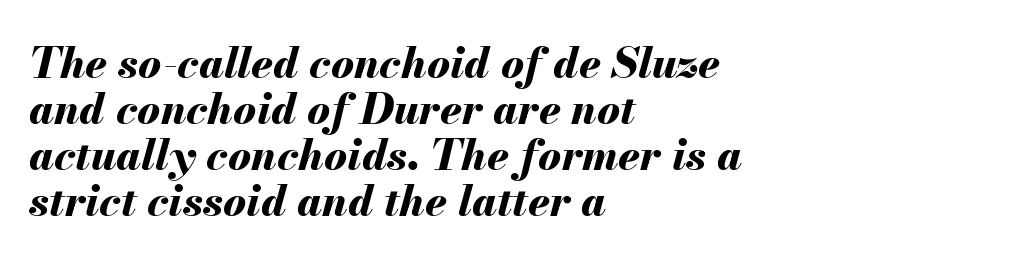
{"italic": "yes", "lean": "right", "slant_degrees": 13, "bold": "yes", "weight": "bold", "width": "normal", "stroke_contrast": "medium", "x_height": "small", "monospaced": "no", "underline": "no", "align": "left", "line_spacing": "tight", "line_spacing_ratio": 1.07, "letter_spacing": "normal", "letter_spacing_em": 0.0, "glyph_px": 43}
